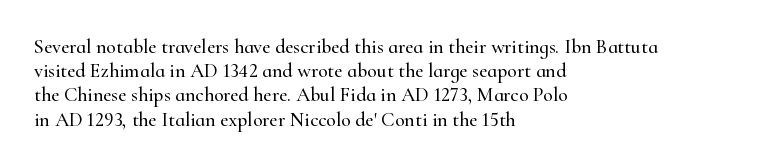
{"italic": "no", "underline": "no", "align": "left", "line_spacing_ratio": 1.21, "letter_spacing": "normal", "letter_spacing_em": 0.0, "glyph_px": 20}
